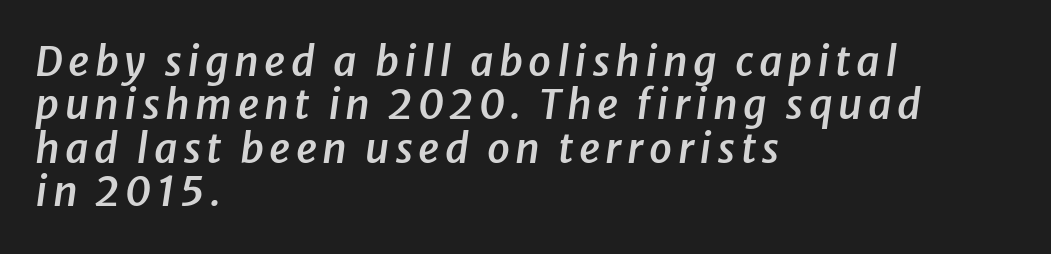
Q: Is the text bold? A: Semi-bold.
Q: Is the text italic (slanted)? A: Yes, it leans right by about 8 degrees.
Q: Is the text underlined? A: No.
Q: How is the paragraph aligned? A: Left-aligned.
Q: Is the spacing between lines tight, normal or loose? A: Tight.
Q: Width (condensed, normal, or wide)? A: Normal.
Q: Stroke contrast? A: Low.
Q: x-height? A: Medium.
Q: Monospaced? A: No.
